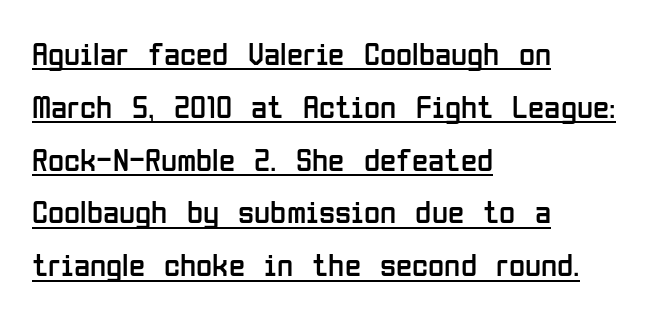
The strokes are not fattened; the text isn't bold. Underlined type. Italic? Not at all — the glyphs are vertical. Leftover space on each line is placed entirely after the last word.
